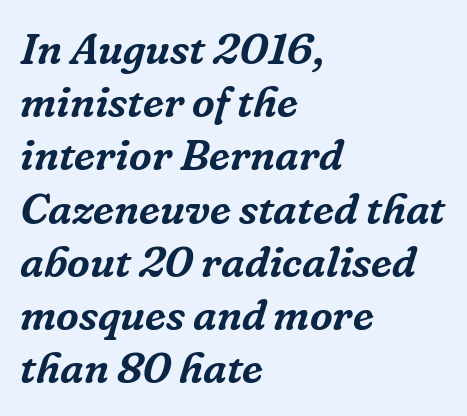
A typesetter would call this proportional, since set widths differ per character. In terms of posture, this sample is oblique. Old-style or modern, the face here clearly has serifs. Decoration check: the copy has no underline. Tracking value appears to be zero — textbook default spacing.
